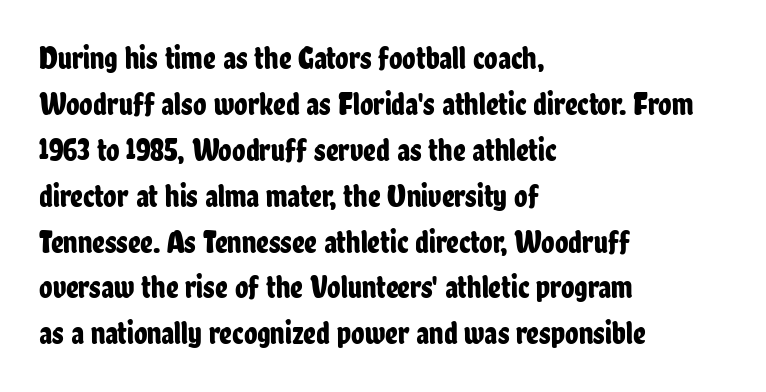
{"serif": "no", "italic": "no", "width": "condensed", "stroke_contrast": "low", "x_height": "medium", "monospaced": "no", "underline": "no", "align": "left", "line_spacing": "normal", "line_spacing_ratio": 1.48, "letter_spacing": "normal", "letter_spacing_em": 0.0, "glyph_px": 31}
